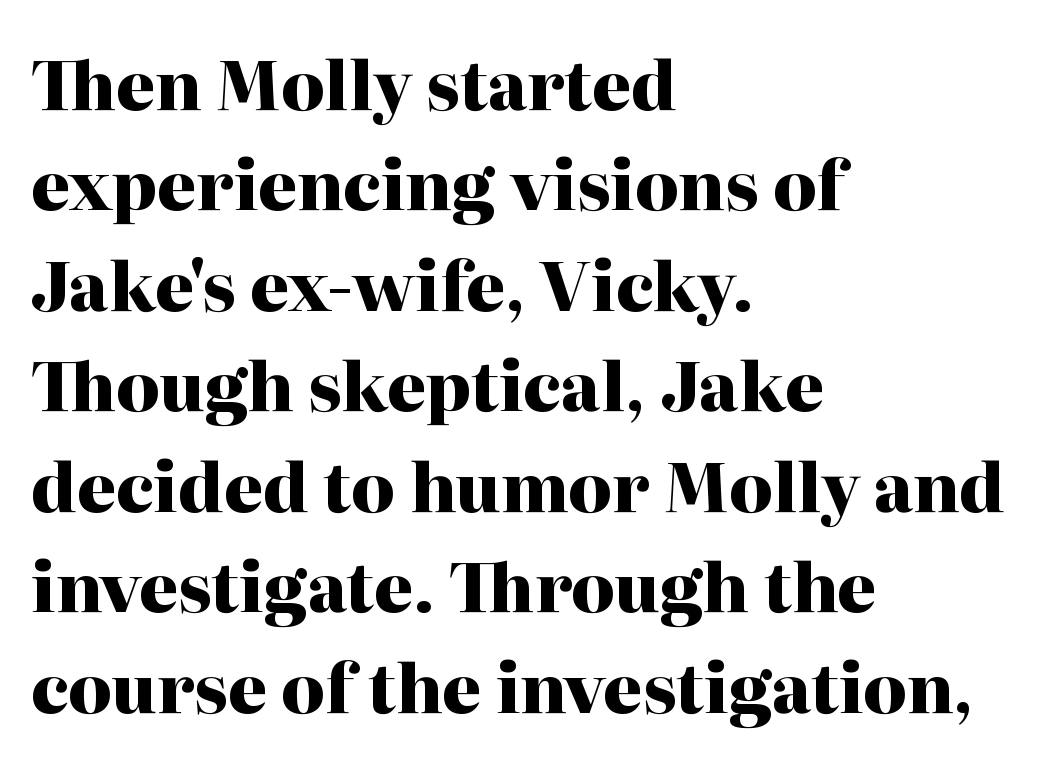
This sample has the flowing, uneven cadence of proportional lettering. The characters display serif detailing at their extremities. The line texture is even and compact thanks to regular tracking. The letters stand straight up with perfectly vertical stems.
